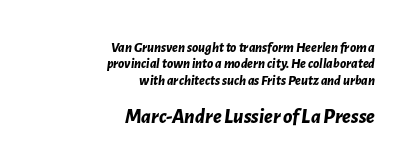
Q: Is the text bold? A: Yes.
Q: Is the text italic (slanted)? A: Yes, it leans right by about 7 degrees.
Q: Is the text underlined? A: No.
Q: How is the paragraph aligned? A: Right-aligned.
Q: Is the spacing between letters normal or unusually wide? A: Normal.
Q: Which block of text is set in a larger size, the first (top) or the second (bottom)? A: The second (bottom) one.
